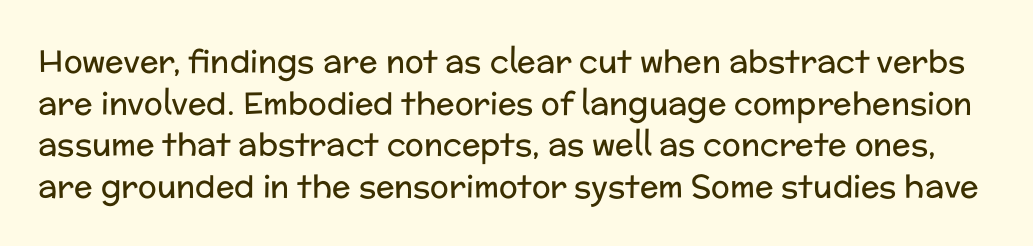
Vertically, the passage feels balanced, rows spaced as you'd expect. Nothing heavy about these letters — not bold at all. The rendering uses natural spacing where letterforms have individual widths. Ascenders rise straight up at ninety degrees. Descenders are the only things crossing below the line. Does extra space separate the letters? No, they use regular spacing.
